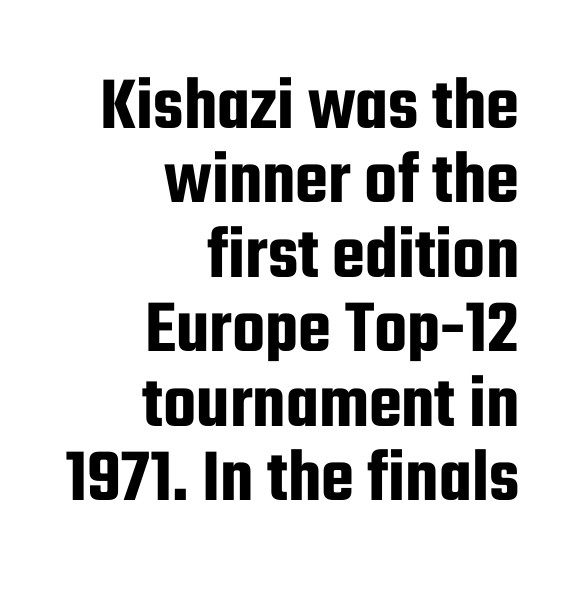
The image shows 76 px condensed sans-serif type, upright; set right-aligned, tight line spacing (0.98x), normal letter spacing, not underlined; low stroke contrast and a medium x-height.
